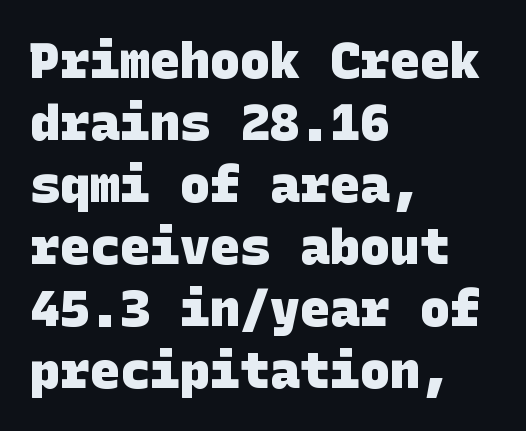
The image shows 50 px heavy sans-serif type; set left-aligned, line spacing 1.24x, normal letter spacing, not underlined; low stroke contrast and a large x-height.
